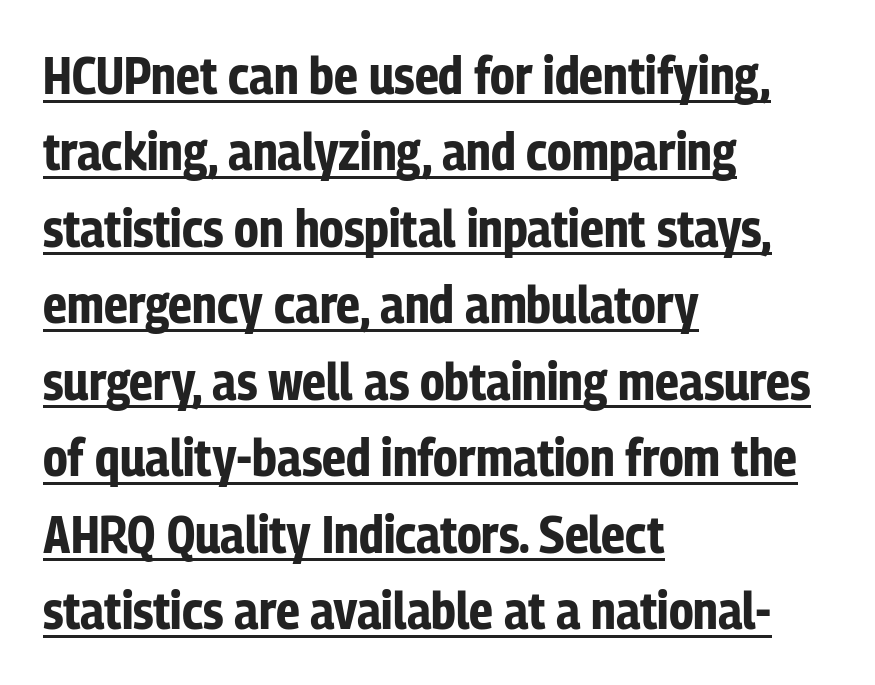
Q: Is the text bold? A: Yes.
Q: Is the text italic (slanted)? A: No, it is upright.
Q: Is the typeface a serif or a sans-serif typeface? A: Sans-serif.
Q: Is the text underlined? A: Yes.
Q: How is the paragraph aligned? A: Left-aligned.
Q: Is the spacing between letters normal or unusually wide? A: Normal.
Q: Is the spacing between lines tight, normal or loose? A: Normal.
Q: Width (condensed, normal, or wide)? A: Condensed.
Q: Stroke contrast? A: Low.
Q: x-height? A: Medium.
Q: Monospaced? A: No.
